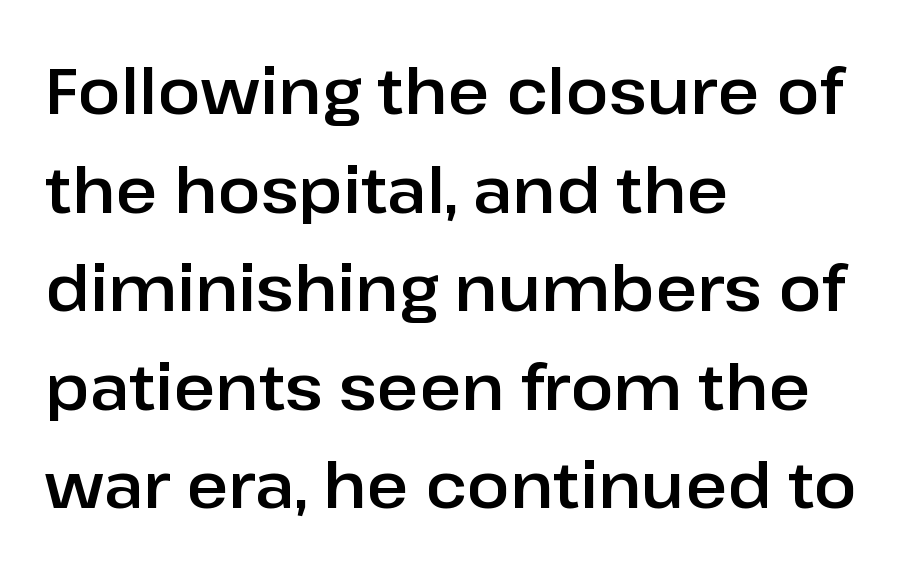
The image shows 64 px sans-serif type, upright; set left-aligned, normal line spacing (1.54x), normal letter spacing, not underlined; low stroke contrast and a medium x-height.
